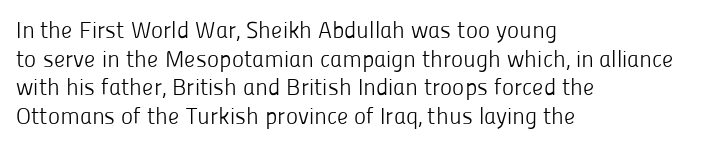
The lines sit at an ordinary, default distance from one another. The text block is weighted toward the left margin, trailing off unevenly rightward. Tracking value appears to be zero — textbook default spacing. Has an underline been added? It has not. Stroke mass is kept to a normal reading level or below.
